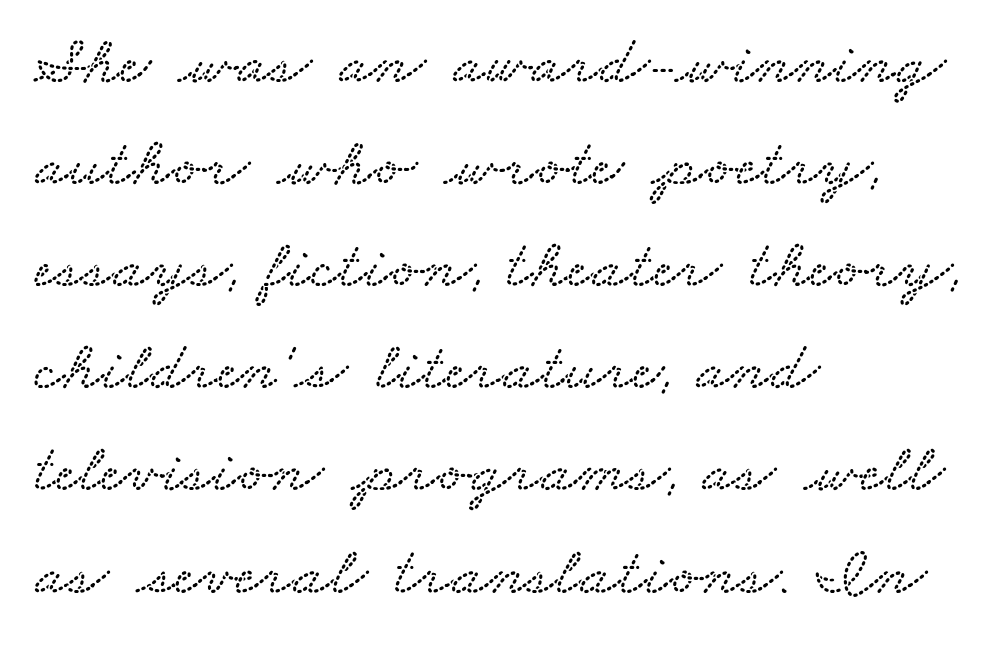
Observe the ordinary spacing: letters are neighbours, not strangers. Proportional: the letters do not fall into vertical columns. The typesetter chose a ragged-right arrangement here. Normally led — the rows are evenly, conventionally spaced. Clear beneath every line of the passage.
